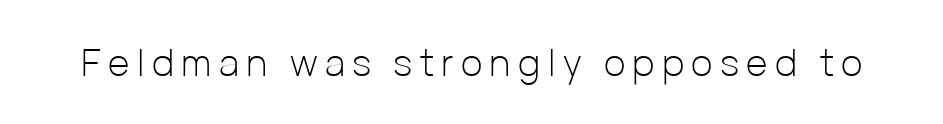
The image shows 37 px light sans-serif type, upright; set unusually wide letter spacing (+0.2 em), not underlined; low stroke contrast and a medium x-height.
